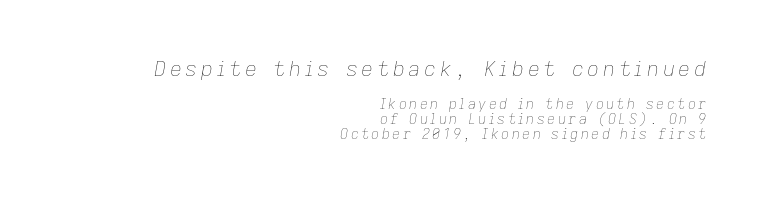
The image shows 21 px text type, italic (leaning right); set right-aligned, tight line spacing (1.09x), not underlined; the first (top) block is 1.5x larger.
